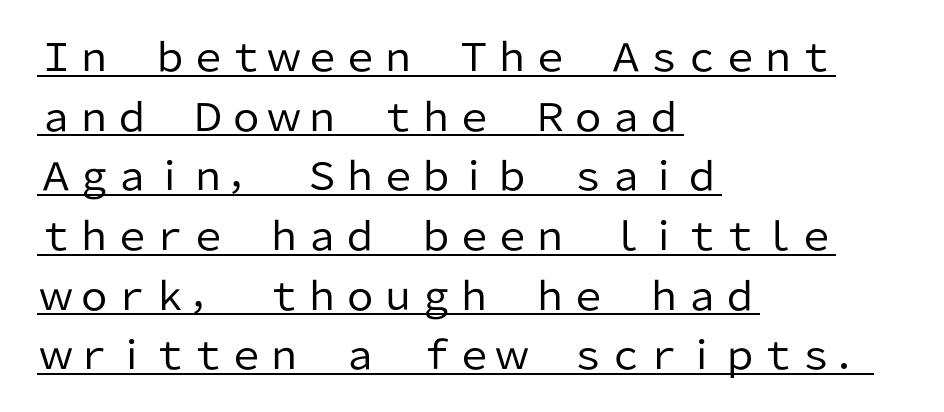
Q: Is the text bold? A: No.
Q: Is the text italic (slanted)? A: No, it is upright.
Q: Is the typeface a serif or a sans-serif typeface? A: Sans-serif.
Q: Is the text underlined? A: Yes.
Q: How is the paragraph aligned? A: Left-aligned.
Q: Is the spacing between letters normal or unusually wide? A: Normal.
Q: Is the spacing between lines tight, normal or loose? A: Normal.
Q: Width (condensed, normal, or wide)? A: Normal.
Q: Stroke contrast? A: Low.
Q: x-height? A: Medium.
Q: Monospaced? A: No.
